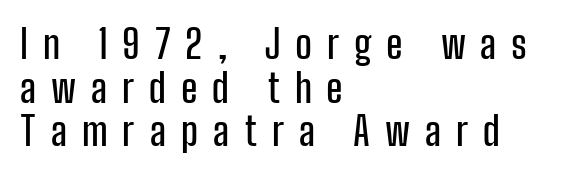
The image shows 39 px condensed sans-serif type, upright; set left-aligned, tight line spacing (1.12x), unusually wide letter spacing (+0.38 em), not underlined; low stroke contrast and a medium x-height.
